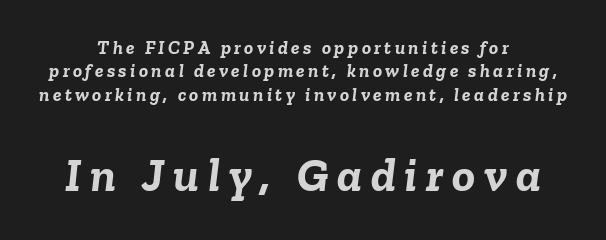
Q: Is the text bold? A: Yes.
Q: Is the text italic (slanted)? A: Yes, it leans right by about 6 degrees.
Q: Is the text underlined? A: No.
Q: How is the paragraph aligned? A: Centered.
Q: Which block of text is set in a larger size, the first (top) or the second (bottom)? A: The second (bottom) one.
Q: Width (condensed, normal, or wide)? A: Normal.
Q: Stroke contrast? A: Low.
Q: x-height? A: Medium.
Q: Monospaced? A: No.
